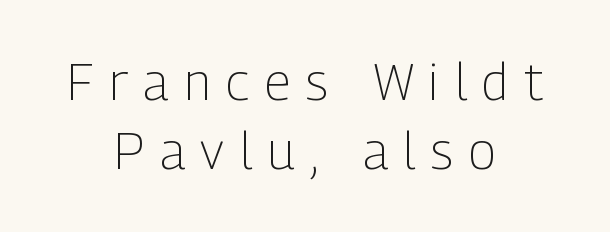
{"serif": "no", "italic": "no", "bold": "no", "weight": "light", "width": "condensed", "stroke_contrast": "low", "x_height": "medium", "monospaced": "no", "underline": "no", "align": "center", "line_spacing": "normal", "line_spacing_ratio": 1.36, "letter_spacing": "wide", "letter_spacing_em": 0.31, "glyph_px": 51}
